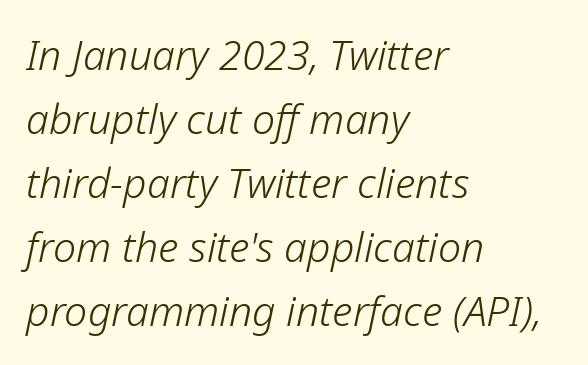
Q: Is the text bold? A: No.
Q: Is the text italic (slanted)? A: Yes, it leans right by about 12 degrees.
Q: Is the text underlined? A: No.
Q: How is the paragraph aligned? A: Left-aligned.
Q: Is the spacing between letters normal or unusually wide? A: Normal.
Q: Is the spacing between lines tight, normal or loose? A: Normal.
Q: Width (condensed, normal, or wide)? A: Normal.
Q: Stroke contrast? A: Low.
Q: x-height? A: Medium.
Q: Monospaced? A: No.
